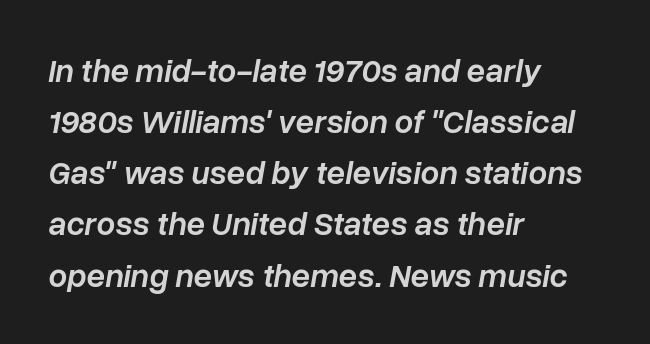
{"italic": "yes", "lean": "right", "slant_degrees": 10, "bold": "semi", "weight": "semibold", "width": "normal", "stroke_contrast": "low", "x_height": "medium", "monospaced": "no", "underline": "no", "align": "left", "line_spacing": "normal", "line_spacing_ratio": 1.55, "letter_spacing": "normal", "letter_spacing_em": 0.0, "glyph_px": 33}
